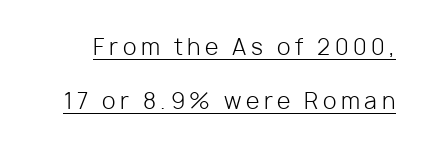
{"italic": "no", "bold": "no", "underline": "yes", "line_spacing": "loose", "line_spacing_ratio": 2.45, "letter_spacing": "wide", "letter_spacing_em": 0.21, "glyph_px": 22}
